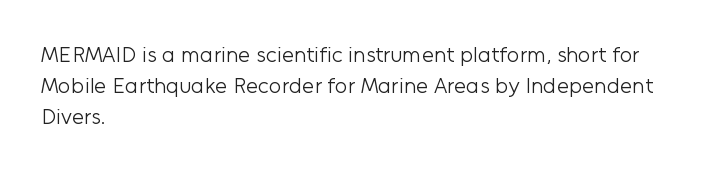
The image shows 22 px text type, upright; set left-aligned, normal line spacing (1.4x), normal letter spacing, not underlined.
